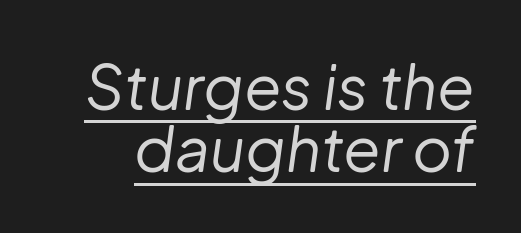
The image shows 61 px regular-weight type, italic (leaning right); set tight line spacing (1.02x), normal letter spacing, underlined; low stroke contrast and a medium x-height.
